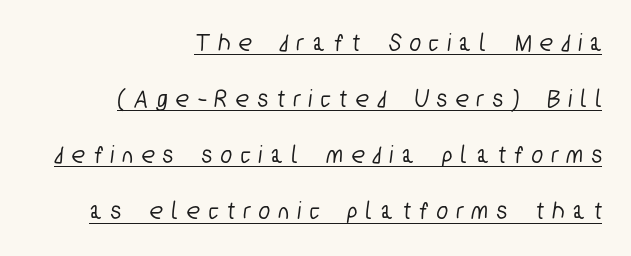
Q: Is the text underlined? A: Yes.
Q: How is the paragraph aligned? A: Right-aligned.
Q: Is the spacing between letters normal or unusually wide? A: Unusually wide.
Q: Is the spacing between lines tight, normal or loose? A: Loose.
